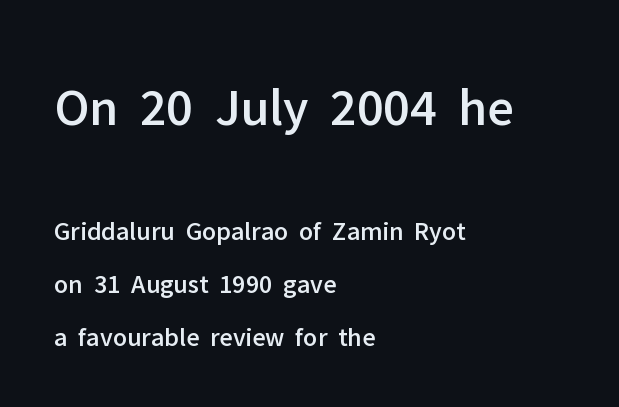
The image shows 54 px sans-serif type, upright; set left-aligned, loose line spacing (1.97x), normal letter spacing, not underlined; the first (top) block is 2.0x larger; low stroke contrast and a medium x-height.
